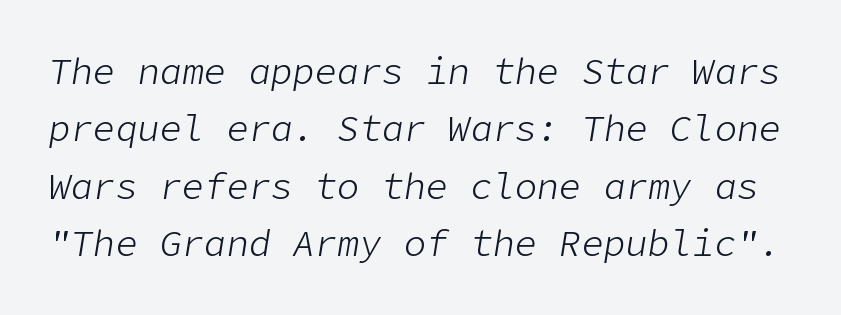
Q: Is the text bold? A: No.
Q: Is the text italic (slanted)? A: Yes, it leans right by about 9 degrees.
Q: Is the text underlined? A: No.
Q: Is the spacing between letters normal or unusually wide? A: Normal.
Q: Is the spacing between lines tight, normal or loose? A: Normal.
Q: Width (condensed, normal, or wide)? A: Normal.
Q: Stroke contrast? A: Low.
Q: x-height? A: Medium.
